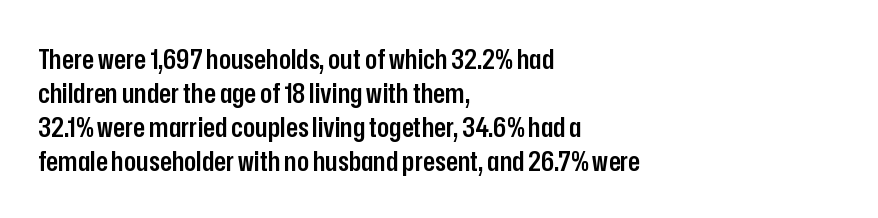
The image shows 28 px semibold, condensed sans-serif type, upright; set left-aligned, line spacing 1.21x, normal letter spacing, not underlined; low stroke contrast and a medium x-height.
